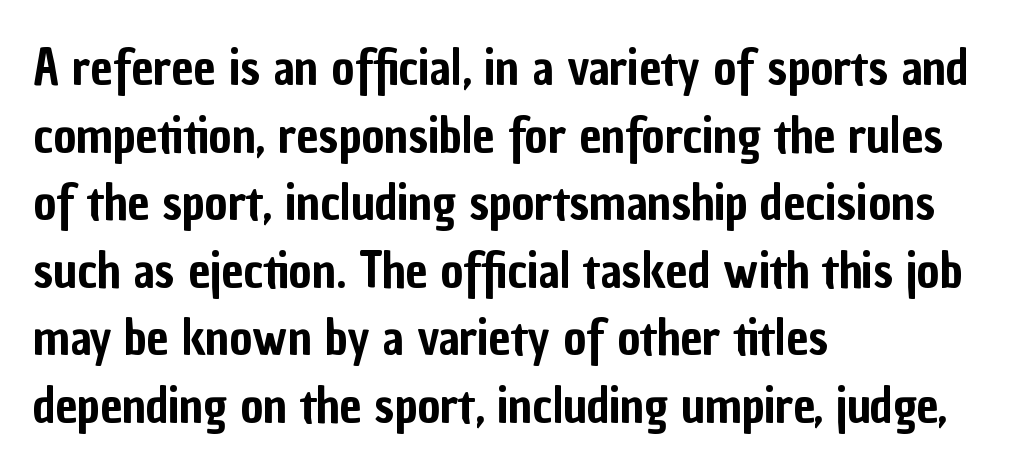
Check under the words: just untouched page. You could not count columns in this text — the font is proportionally spaced. The typeface chosen for these lines omits serifs. This sample uses an upright cut, with every glyph sitting square on the baseline. Honestly, the letter spacing is just normal — you wouldn't notice it.
